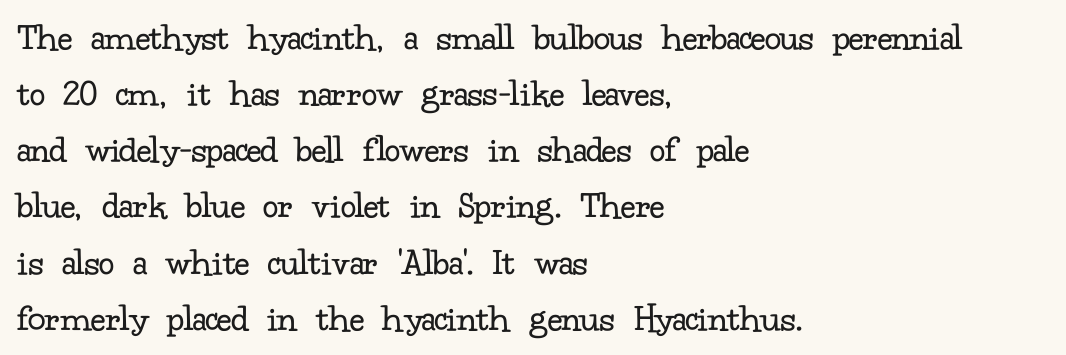
Q: Is the text bold? A: No.
Q: Is the text italic (slanted)? A: No, it is upright.
Q: Is the typeface a serif or a sans-serif typeface? A: Serif.
Q: Is the text underlined? A: No.
Q: How is the paragraph aligned? A: Left-aligned.
Q: Is the spacing between letters normal or unusually wide? A: Normal.
Q: Is the spacing between lines tight, normal or loose? A: Normal.
Q: Width (condensed, normal, or wide)? A: Normal.
Q: Stroke contrast? A: Low.
Q: x-height? A: Small.
Q: Monospaced? A: No.
